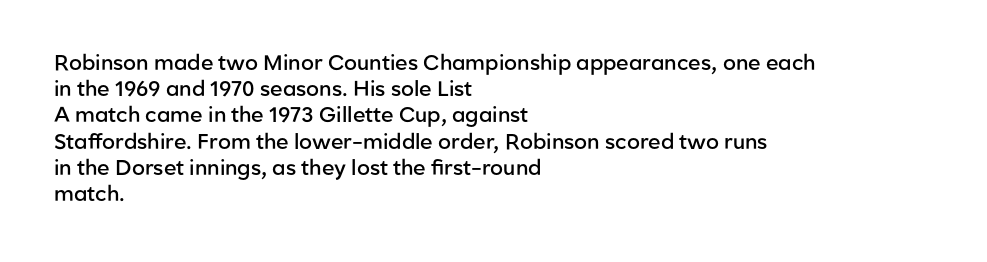
Q: Is the text bold? A: Semi-bold.
Q: Is the text italic (slanted)? A: No, it is upright.
Q: Is the text underlined? A: No.
Q: How is the paragraph aligned? A: Left-aligned.
Q: Is the spacing between letters normal or unusually wide? A: Normal.
Q: Is the spacing between lines tight, normal or loose? A: Normal.
